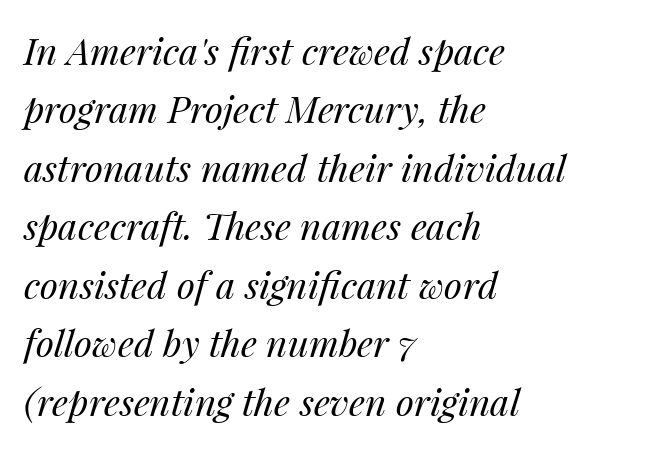
Lines of text with bare space underneath. What stands out about the letter spacing? Nothing — it is the standard amount. This sample is left-justified, so line endings fall wherever the words run out. Leading matches the norm, producing a regular column. Do the characters align in a grid? No, the font is proportional.
